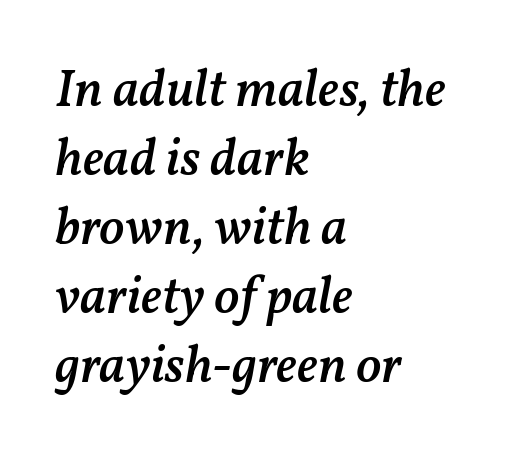
{"italic": "yes", "lean": "right", "slant_degrees": 11, "bold": "semi", "weight": "semibold", "width": "normal", "stroke_contrast": "medium", "x_height": "medium", "monospaced": "no", "underline": "no", "align": "left", "line_spacing": "normal", "line_spacing_ratio": 1.3, "letter_spacing": "normal", "letter_spacing_em": 0.0, "glyph_px": 53}
